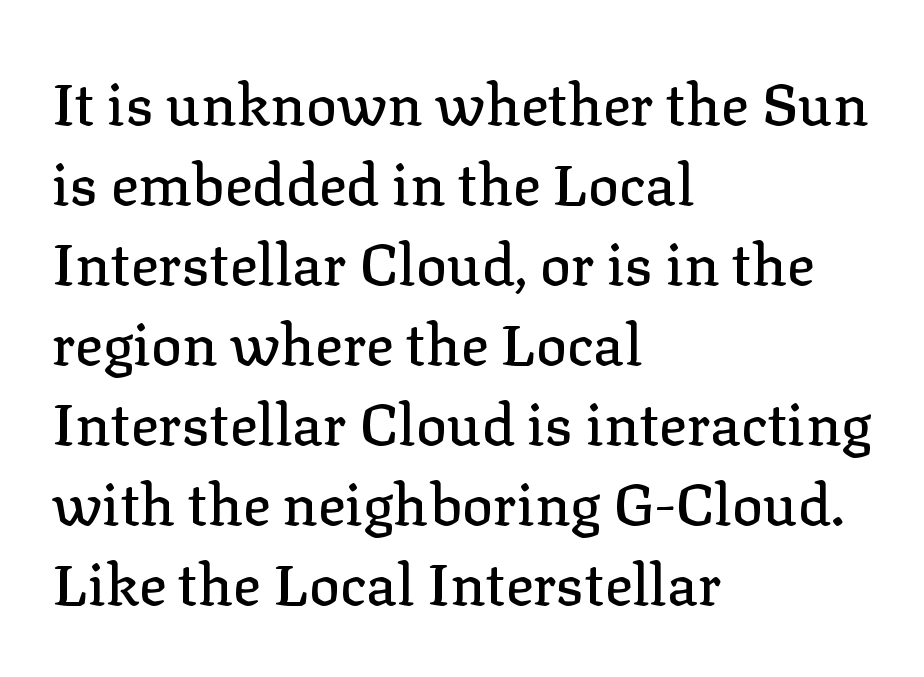
Is this a fixed-width face? No — the glyphs have proportional, varying widths. Ordinary non-slanted type is in use. The passage is arranged the way most books set body copy — flush left. The horizontal fit of the characters is conventional and even. A serif font was chosen for this passage.
